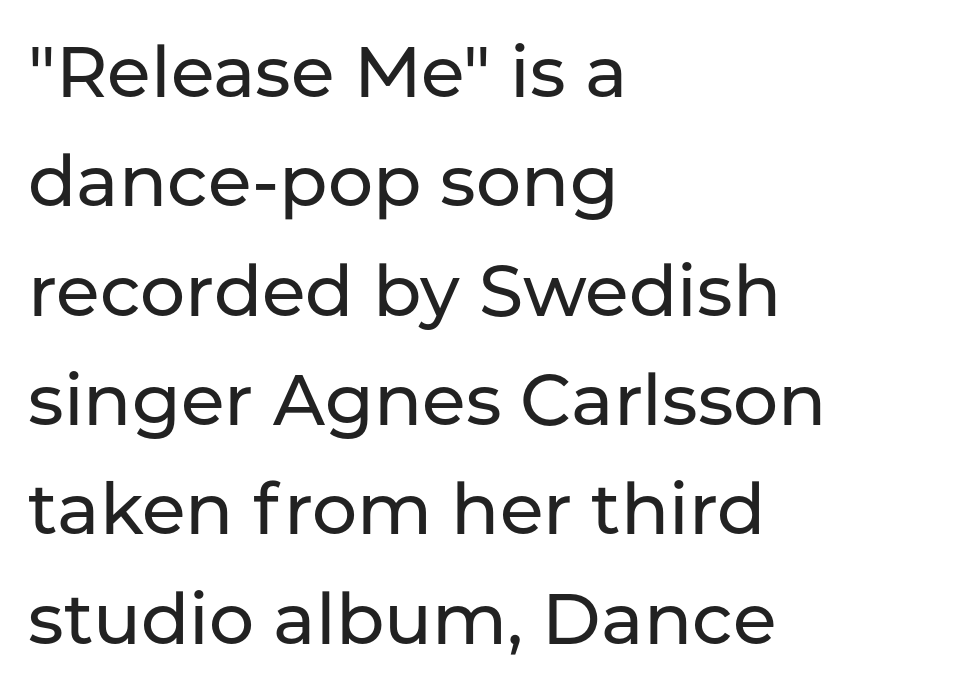
The image shows 71 px sans-serif type, upright; set left-aligned, normal line spacing (1.54x), normal letter spacing, not underlined; low stroke contrast and a medium x-height.
